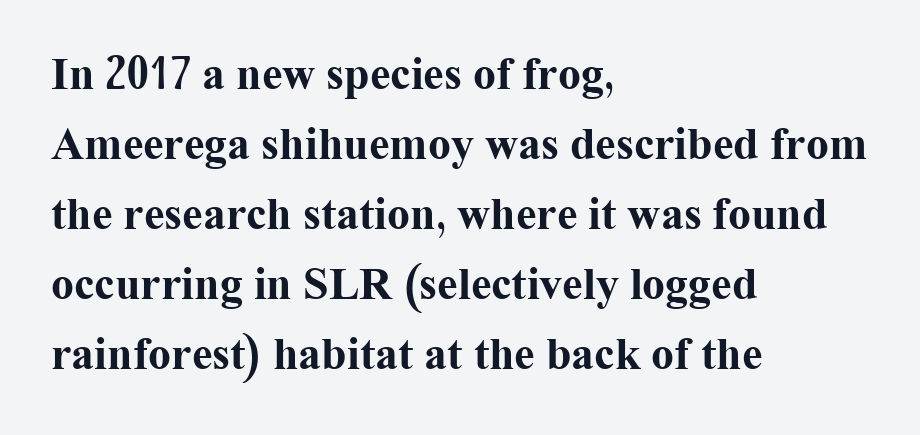
{"serif": "yes", "italic": "no", "bold": "yes", "weight": "bold", "width": "normal", "stroke_contrast": "medium", "x_height": "medium", "monospaced": "no", "underline": "no", "align": "left", "line_spacing": "normal", "line_spacing_ratio": 1.52, "letter_spacing": "normal", "letter_spacing_em": 0.0, "glyph_px": 46}
